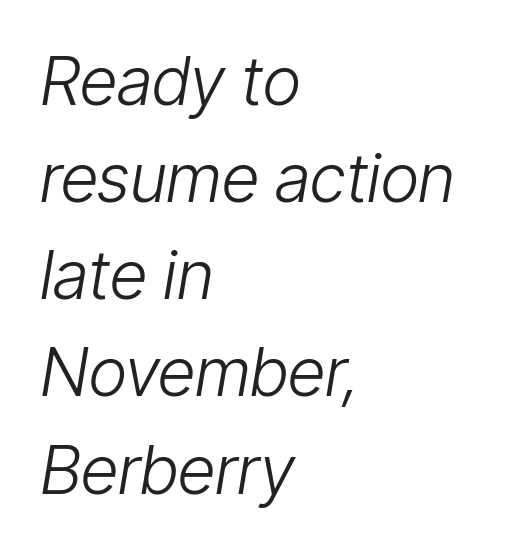
The image shows 67 px light, condensed type, italic (leaning right); set left-aligned, normal line spacing (1.45x), normal letter spacing, not underlined; low stroke contrast and a medium x-height.
